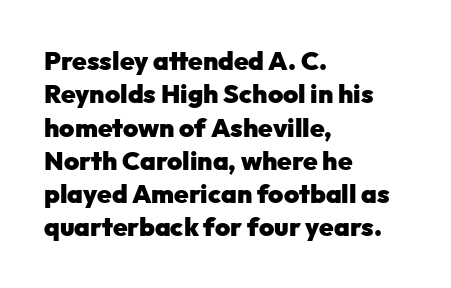
In terms of posture, this sample is upright. Look at the stroke-to-counter ratio: heavy, a bold. Notice how descenders clear the ascenders below comfortably — that's standard leading. The zone under the glyphs is completely vacant. The rendering keeps characters at their native spacing.
